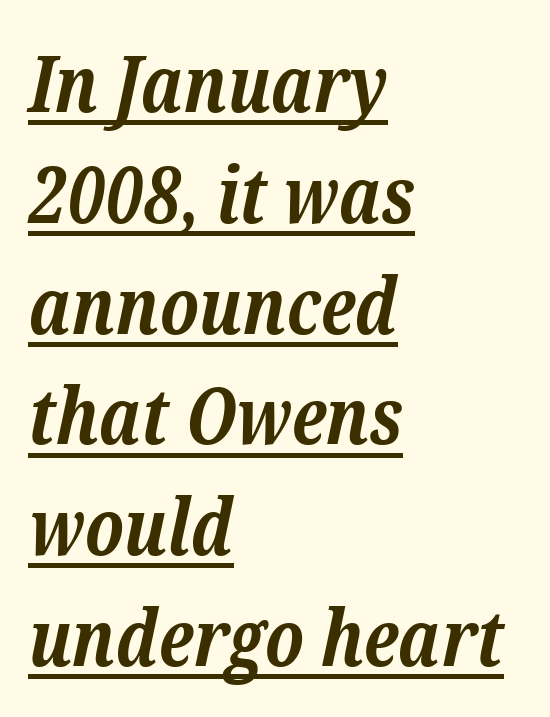
{"serif": "yes", "italic": "yes", "lean": "right", "slant_degrees": 12, "bold": "yes", "weight": "bold", "width": "normal", "stroke_contrast": "low", "x_height": "medium", "monospaced": "no", "underline": "yes", "align": "left", "line_spacing": "normal", "line_spacing_ratio": 1.42, "letter_spacing": "normal", "letter_spacing_em": 0.0, "glyph_px": 78}
